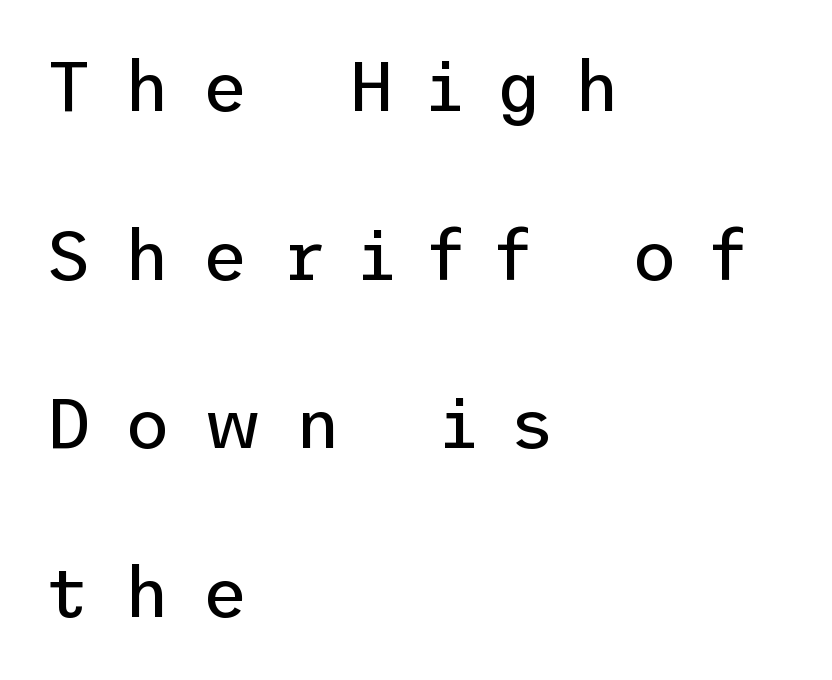
Q: Is the text bold? A: No.
Q: Is the text italic (slanted)? A: No, it is upright.
Q: Is the typeface a serif or a sans-serif typeface? A: Sans-serif.
Q: Is the text underlined? A: No.
Q: How is the paragraph aligned? A: Left-aligned.
Q: Is the spacing between letters normal or unusually wide? A: Unusually wide.
Q: Is the spacing between lines tight, normal or loose? A: Loose.
Q: Width (condensed, normal, or wide)? A: Normal.
Q: Stroke contrast? A: Low.
Q: x-height? A: Medium.
